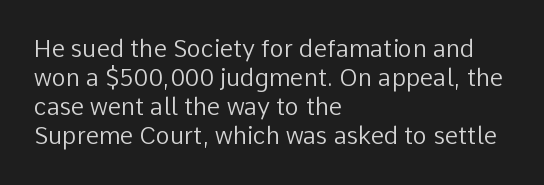
Q: Is the text bold? A: No.
Q: Is the text italic (slanted)? A: No, it is upright.
Q: Is the text underlined? A: No.
Q: How is the paragraph aligned? A: Left-aligned.
Q: Is the spacing between letters normal or unusually wide? A: Normal.
